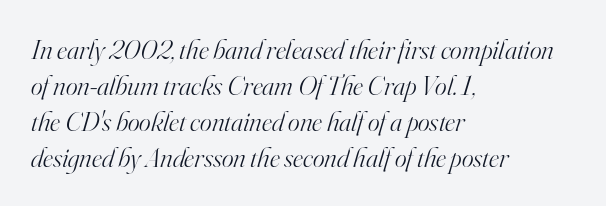
The image shows 28 px light serif type, italic (leaning right); set left-aligned, normal line spacing (1.28x), normal letter spacing, not underlined; high stroke contrast and a small x-height.
